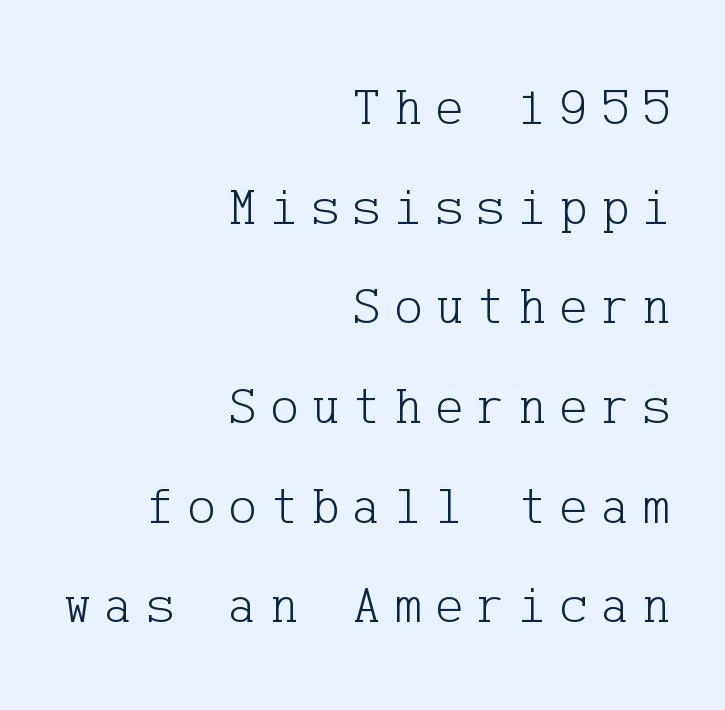
The type is letterspaced generously, with wide tracking. Each stroke keeps to a modest, everyday thickness or less. The area under the type is left untouched. A student would call this right alignment; a typographer would say flush right, rag left.
